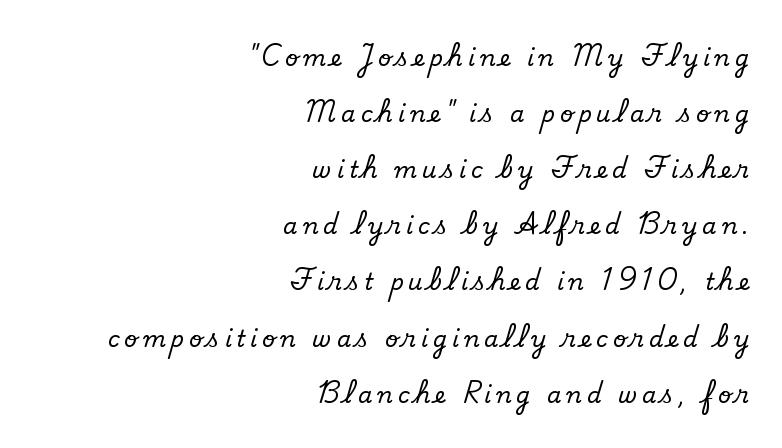
Glyph-to-glyph distance is far greater than everyday printed text. Regarding leading, the lines here are spaced well apart. Anything drawn beneath the words? Only blank space. Typeset ragged left — the right edge is the straight one.
